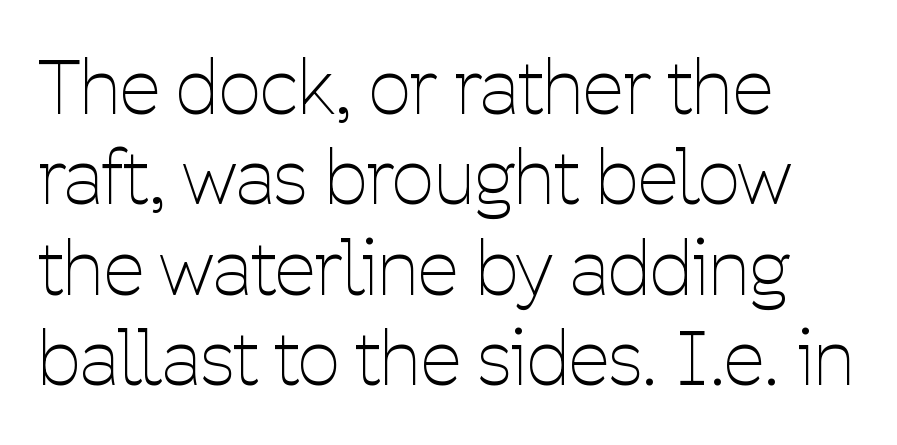
Looks like regular typesetting: each glyph gets only the width it needs. The font's upright variant was chosen for this text. A sans-serif font was chosen for this passage. The tracking reads as untouched default to a designer's eye.
